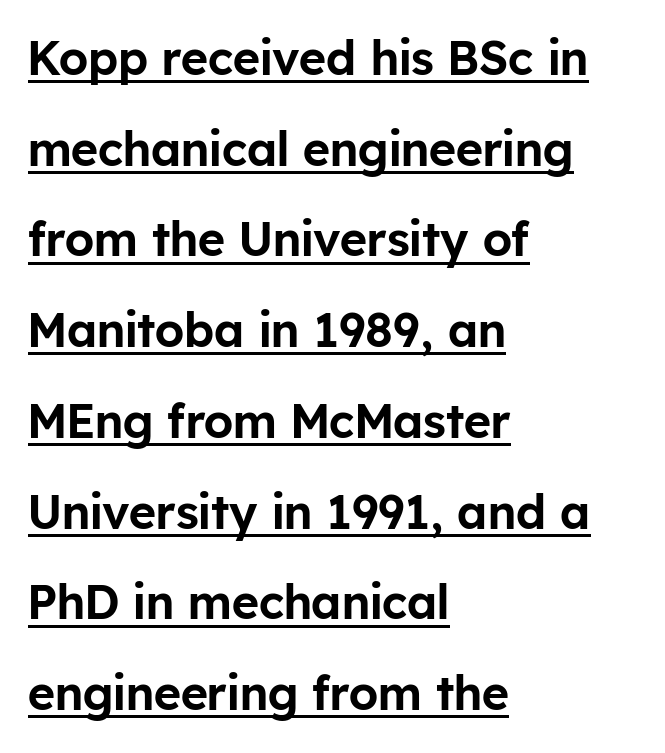
Q: Is the text italic (slanted)? A: No, it is upright.
Q: Is the typeface a serif or a sans-serif typeface? A: Sans-serif.
Q: Is the text underlined? A: Yes.
Q: How is the paragraph aligned? A: Left-aligned.
Q: Is the spacing between letters normal or unusually wide? A: Normal.
Q: Is the spacing between lines tight, normal or loose? A: Loose.
Q: Width (condensed, normal, or wide)? A: Normal.
Q: Stroke contrast? A: Low.
Q: x-height? A: Medium.
Q: Monospaced? A: No.
